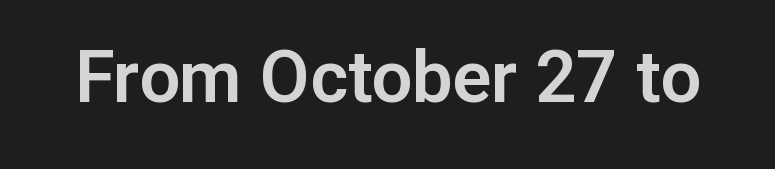
The image shows 72 px sans-serif type, upright; set normal letter spacing, not underlined; low stroke contrast and a medium x-height.
